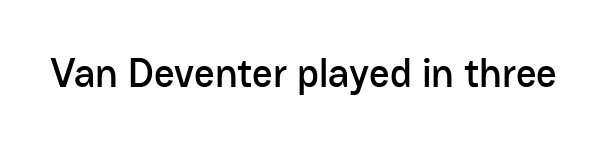
{"serif": "no", "italic": "no", "width": "normal", "stroke_contrast": "low", "x_height": "medium", "monospaced": "no", "underline": "no", "letter_spacing": "normal", "letter_spacing_em": 0.0, "glyph_px": 40}
